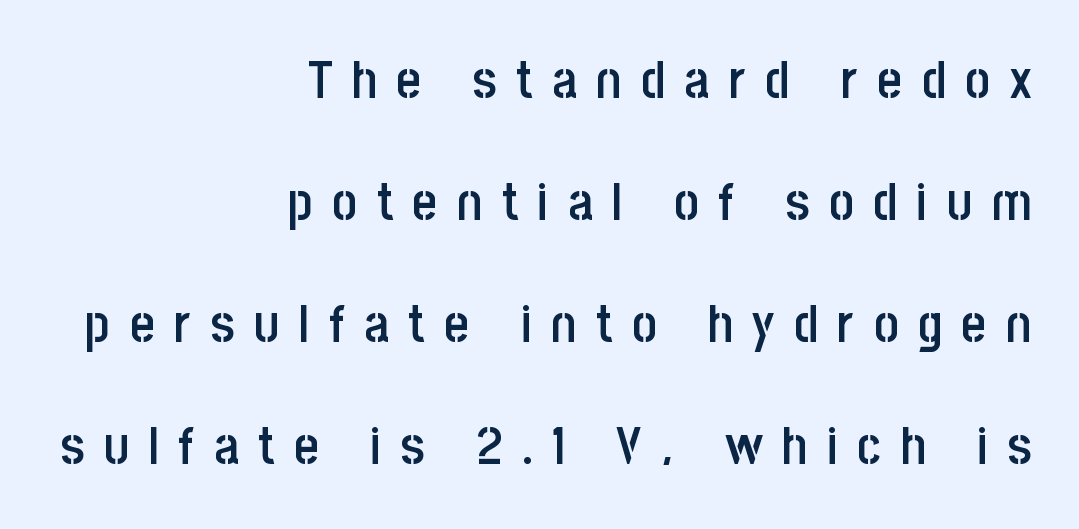
Ascenders rise straight up at ninety degrees. Type without underlining. Unlike a traditional serif, this face leaves its strokes unadorned. Heft: intermediate — a semibold. Inter-character spacing is expanded well beyond the font's built-in metrics.
